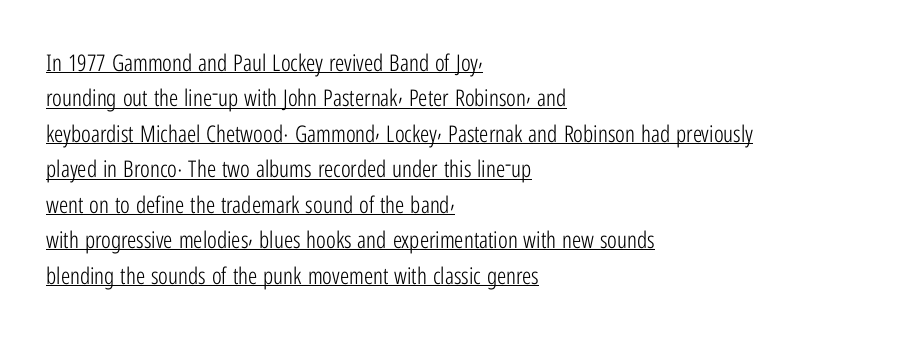
The image shows 23 px text type, upright; set left-aligned, normal line spacing (1.54x), normal letter spacing, underlined.
